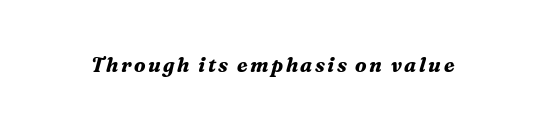
Q: Is the text bold? A: Yes.
Q: Is the text italic (slanted)? A: Yes, it leans right by about 16 degrees.
Q: Is the text underlined? A: No.
